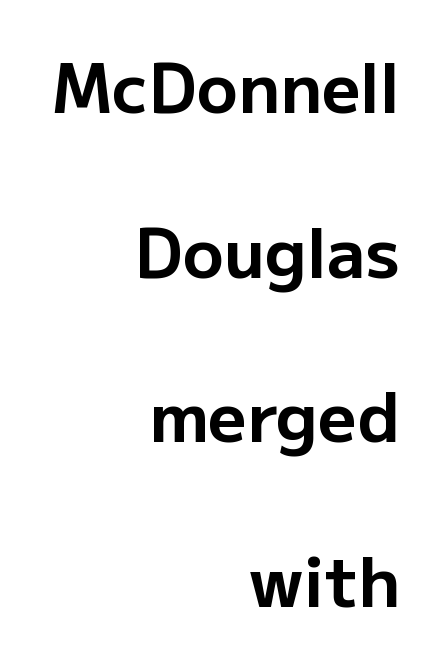
Q: Is the text bold? A: Yes.
Q: Is the text italic (slanted)? A: No, it is upright.
Q: Is the typeface a serif or a sans-serif typeface? A: Sans-serif.
Q: Is the text underlined? A: No.
Q: How is the paragraph aligned? A: Right-aligned.
Q: Is the spacing between letters normal or unusually wide? A: Normal.
Q: Is the spacing between lines tight, normal or loose? A: Loose.
Q: Width (condensed, normal, or wide)? A: Normal.
Q: Stroke contrast? A: Low.
Q: x-height? A: Medium.
Q: Monospaced? A: No.
